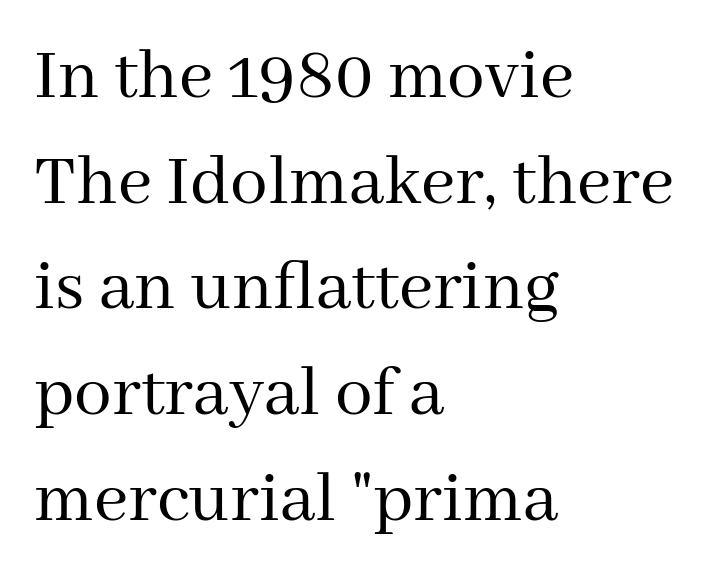
{"serif": "yes", "italic": "no", "bold": "no", "weight": "regular", "width": "normal", "stroke_contrast": "medium", "x_height": "medium", "monospaced": "no", "underline": "no", "align": "left", "line_spacing": "normal", "line_spacing_ratio": 1.41, "letter_spacing": "normal", "letter_spacing_em": 0.0, "glyph_px": 75}
